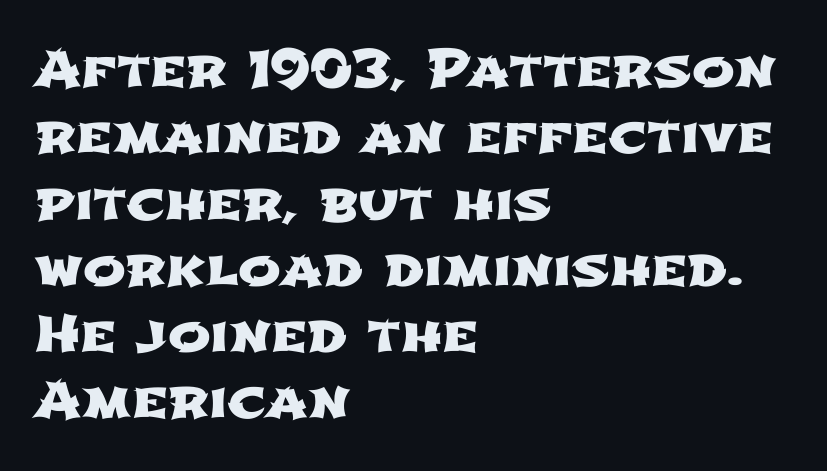
{"serif": "no", "width": "wide", "stroke_contrast": "low", "x_height": "medium", "monospaced": "no", "underline": "no", "align": "left", "line_spacing": "normal", "line_spacing_ratio": 1.3, "letter_spacing": "normal", "letter_spacing_em": 0.0, "glyph_px": 51}
